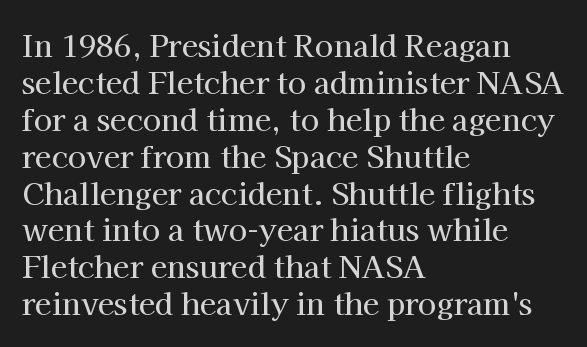
The image shows 30 px serif type, upright; set left-aligned, line spacing 1.23x, normal letter spacing, not underlined; high stroke contrast and a medium x-height.
